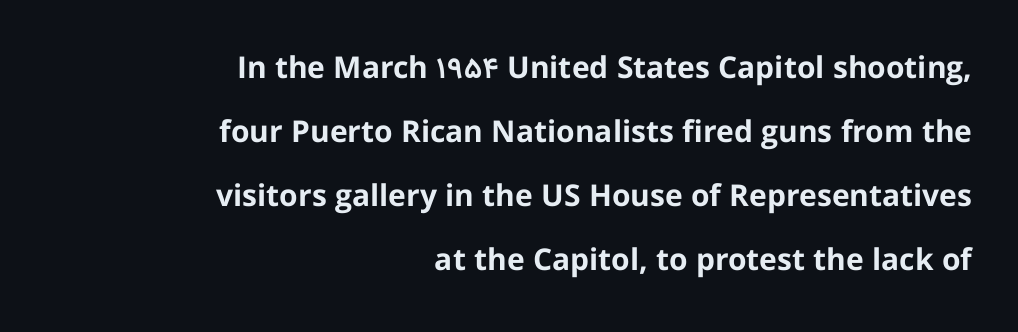
The image shows 30 px bold sans-serif type, upright; set right-aligned, loose line spacing (2.13x), normal letter spacing, not underlined; low stroke contrast and a medium x-height.
